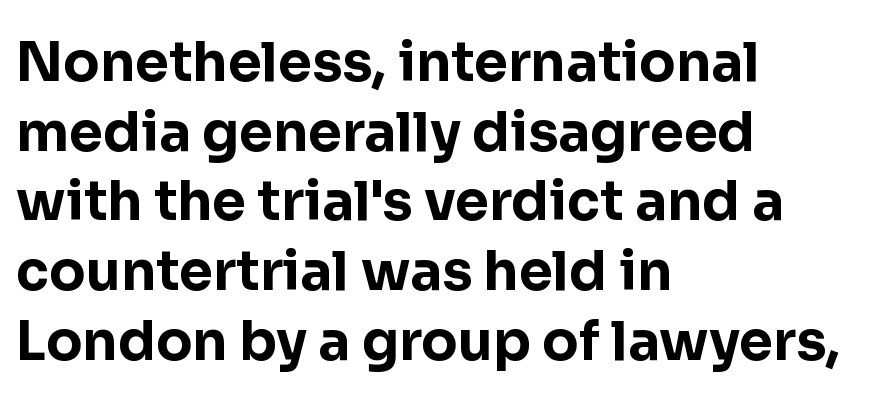
Q: Is the text bold? A: Yes.
Q: Is the text italic (slanted)? A: No, it is upright.
Q: Is the typeface a serif or a sans-serif typeface? A: Sans-serif.
Q: Is the text underlined? A: No.
Q: How is the paragraph aligned? A: Left-aligned.
Q: Is the spacing between letters normal or unusually wide? A: Normal.
Q: Is the spacing between lines tight, normal or loose? A: Normal.
Q: Width (condensed, normal, or wide)? A: Normal.
Q: Stroke contrast? A: Low.
Q: x-height? A: Medium.
Q: Monospaced? A: No.
